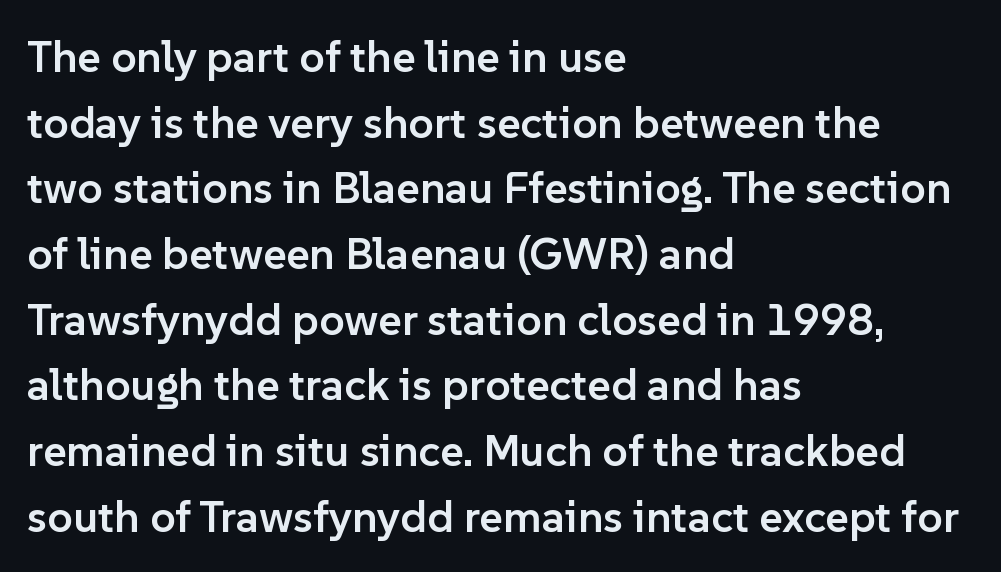
{"serif": "no", "italic": "no", "bold": "semi", "weight": "semibold", "width": "normal", "stroke_contrast": "low", "x_height": "medium", "monospaced": "no", "underline": "no", "align": "left", "line_spacing": "normal", "line_spacing_ratio": 1.46, "letter_spacing": "normal", "letter_spacing_em": 0.0, "glyph_px": 45}
